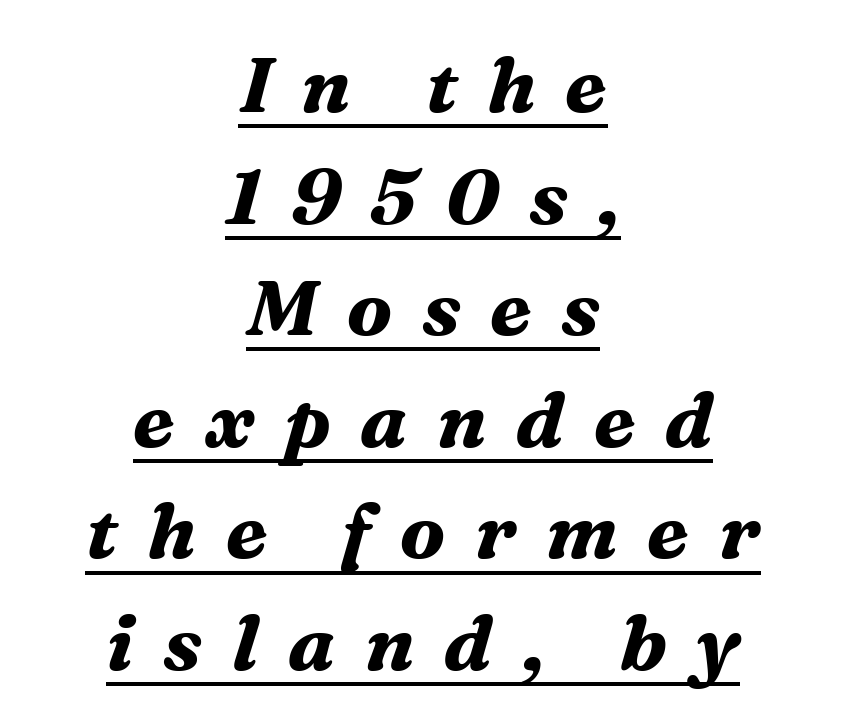
The type family on display is of the serif kind. Each line of the rendering has a horizontal stroke beneath the glyphs. Character widths vary here, with narrow letters taking less room than wide ones. A typesetter would mark this as italic. The rendering inserts visible extra space after every character. What weight is shown? A full bold with thick strokes.
